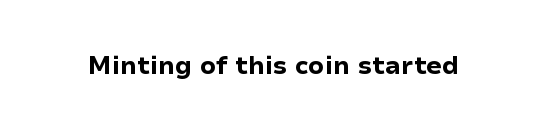
The image shows 25 px bold type, upright; set normal letter spacing, not underlined.
